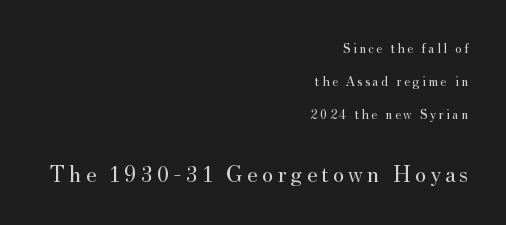
Q: Is the text bold? A: No.
Q: Is the text italic (slanted)? A: No, it is upright.
Q: Is the text underlined? A: No.
Q: How is the paragraph aligned? A: Right-aligned.
Q: Is the spacing between lines tight, normal or loose? A: Loose.
Q: Which block of text is set in a larger size, the first (top) or the second (bottom)? A: The second (bottom) one.
